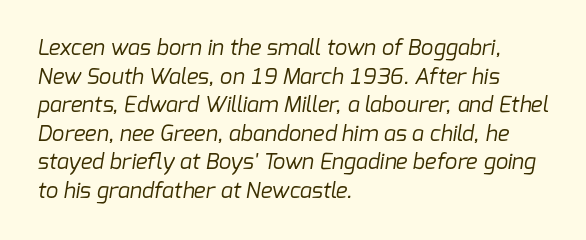
Q: Is the text bold? A: No.
Q: Is the text underlined? A: No.
Q: How is the paragraph aligned? A: Left-aligned.
Q: Is the spacing between letters normal or unusually wide? A: Normal.
Q: Is the spacing between lines tight, normal or loose? A: Normal.
